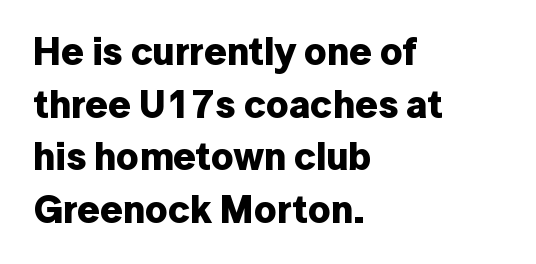
The image shows 39 px bold sans-serif type, upright; set left-aligned, normal line spacing (1.35x), normal letter spacing, not underlined; low stroke contrast and a medium x-height.
